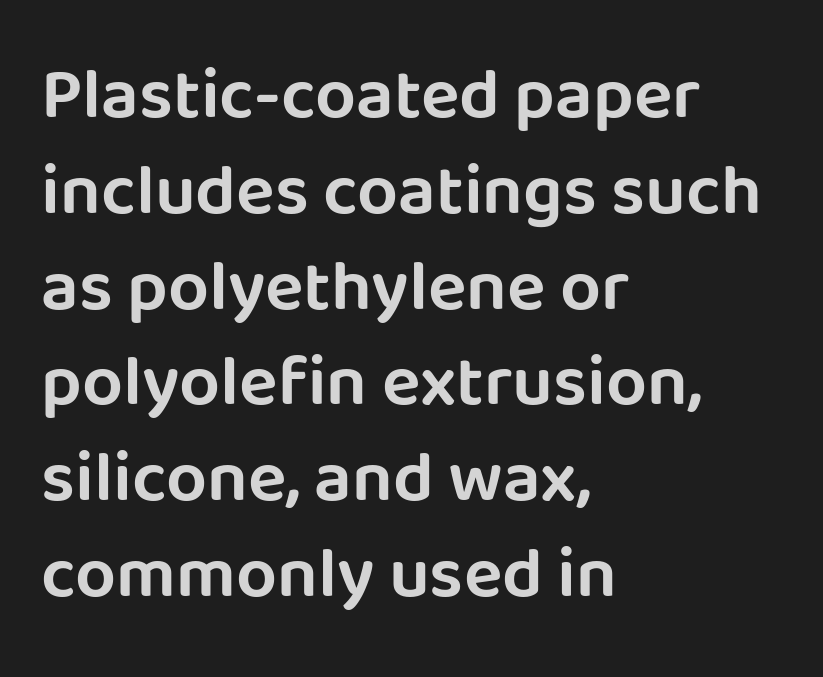
The image shows 72 px sans-serif type, upright; set left-aligned, normal line spacing (1.33x), normal letter spacing, not underlined; low stroke contrast and a large x-height.
